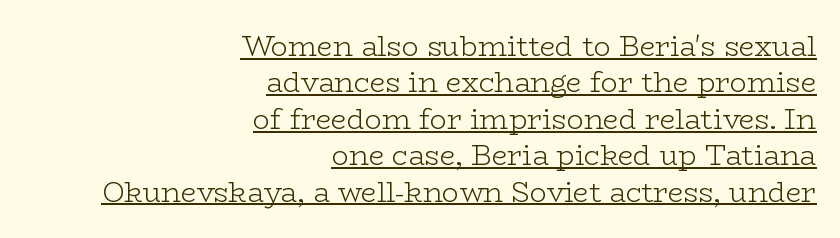
Baseline-to-baseline distance is the conventional proportion of letter height. Vertical stems look standard width or narrower in stroke. Letterform terminals end in serifs throughout the passage. Notice how the passage keeps a crisp vertical edge on the right only. This is roman type, the default non-slanted kind. The glyphs are accompanied by a horizontal stroke just below them.
